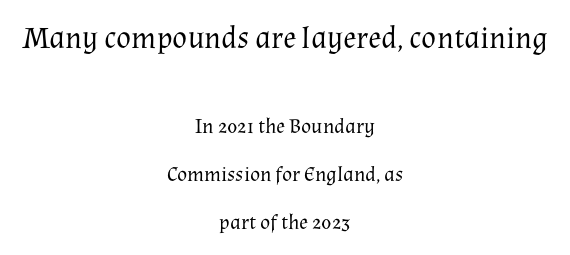
Large over small — that's the arrangement of the two blocks here. You could not count columns in this text — the font is proportionally spaced. The face looks like a standard text weight, possibly lighter. Check where the strokes stop: tiny serifs finish them off. This is the regular roman posture of the typeface.
